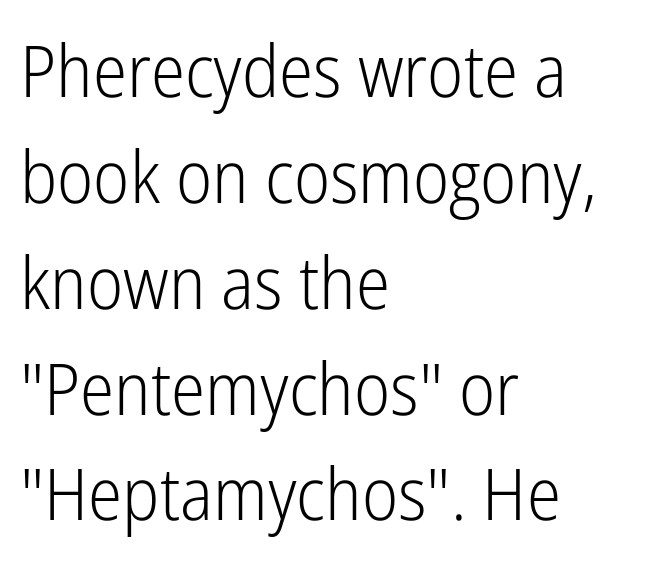
Q: Is the text bold? A: No.
Q: Is the text italic (slanted)? A: No, it is upright.
Q: Is the typeface a serif or a sans-serif typeface? A: Sans-serif.
Q: Is the text underlined? A: No.
Q: How is the paragraph aligned? A: Left-aligned.
Q: Is the spacing between letters normal or unusually wide? A: Normal.
Q: Is the spacing between lines tight, normal or loose? A: Normal.
Q: Width (condensed, normal, or wide)? A: Condensed.
Q: Stroke contrast? A: Low.
Q: x-height? A: Medium.
Q: Monospaced? A: No.
